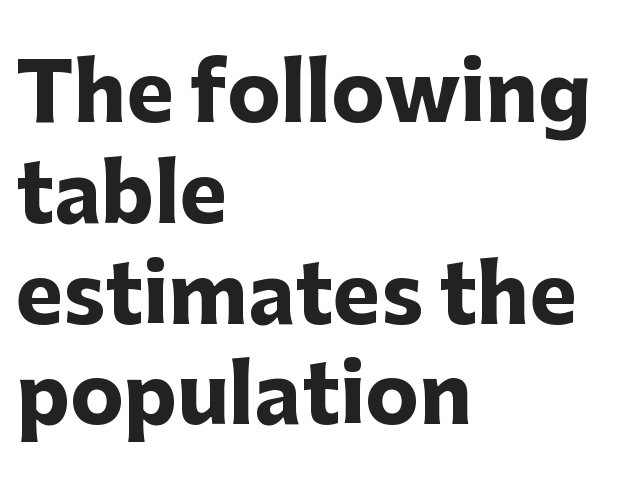
The words here are not underlined. Check where the strokes stop: nothing finishes them off — pure sans. The rendering uses natural spacing where letterforms have individual widths. The rag falls on the right side of this text block.
